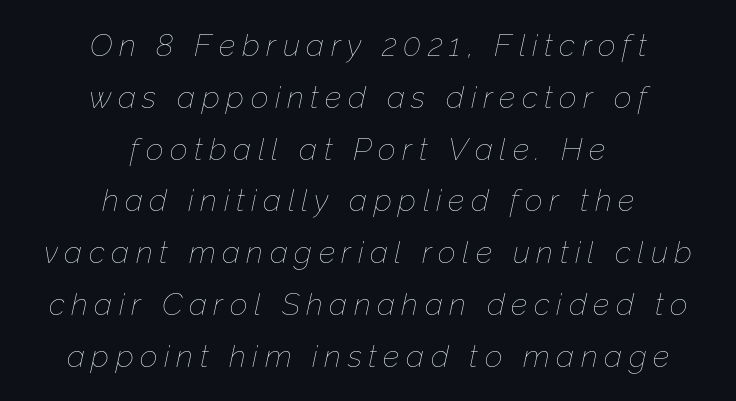
The image shows 31 px thin type, italic (leaning right); set centered, normal line spacing (1.67x), unusually wide letter spacing (+0.21 em), not underlined; low stroke contrast and a medium x-height.
